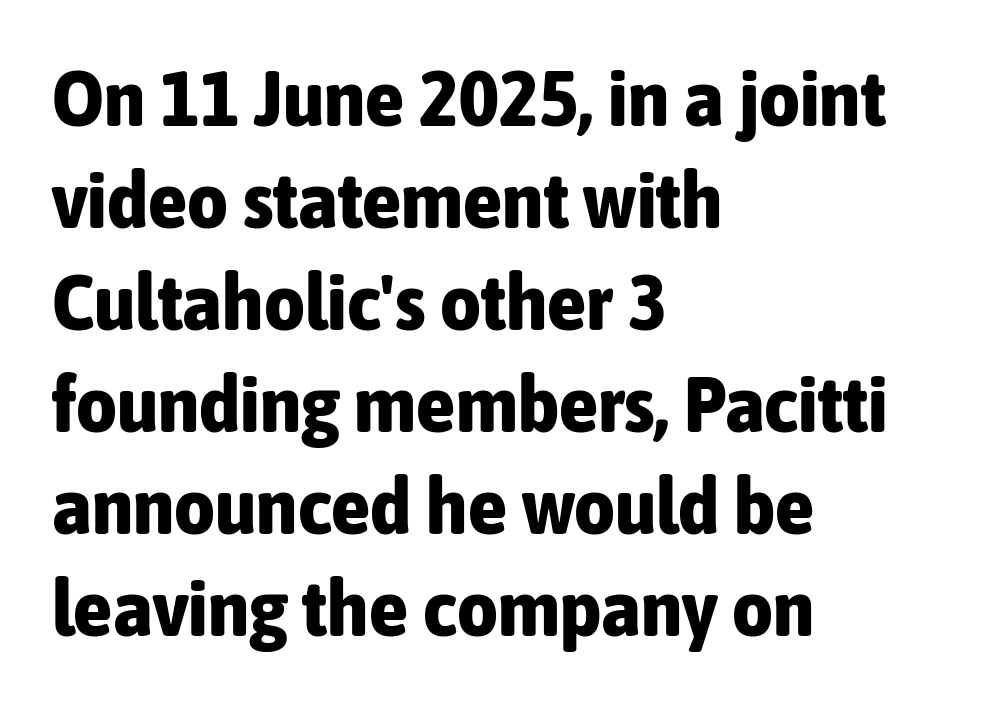
The image shows 79 px bold, condensed sans-serif type, upright; set left-aligned, normal line spacing (1.29x), normal letter spacing, not underlined; low stroke contrast and a medium x-height.
